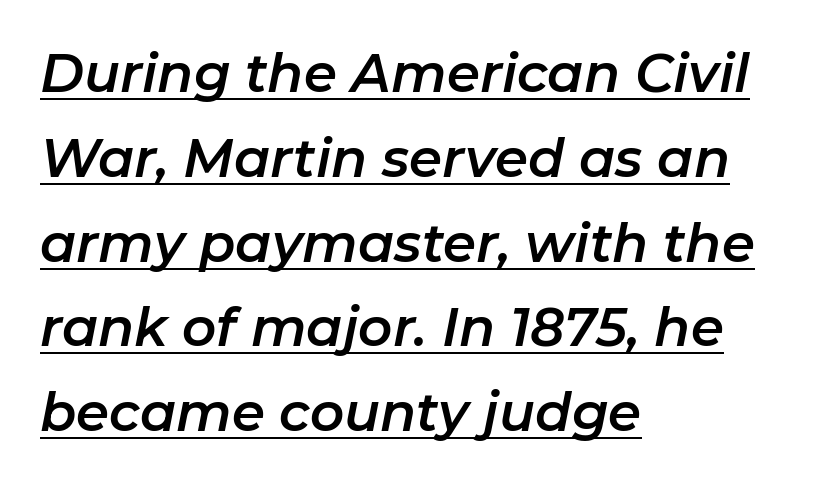
Q: Is the text italic (slanted)? A: Yes, it leans right by about 11 degrees.
Q: Is the text underlined? A: Yes.
Q: How is the paragraph aligned? A: Left-aligned.
Q: Is the spacing between letters normal or unusually wide? A: Normal.
Q: Is the spacing between lines tight, normal or loose? A: Normal.
Q: Width (condensed, normal, or wide)? A: Normal.
Q: Stroke contrast? A: Low.
Q: x-height? A: Medium.
Q: Monospaced? A: No.
